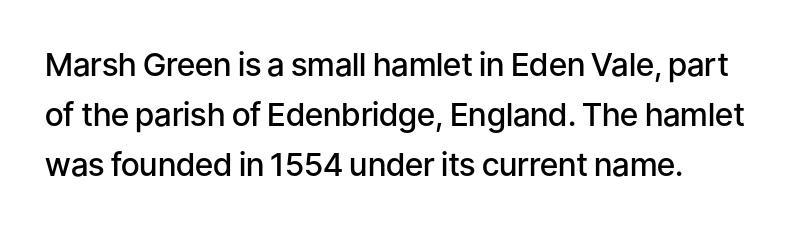
Q: Is the text bold? A: Semi-bold.
Q: Is the text italic (slanted)? A: No, it is upright.
Q: Is the typeface a serif or a sans-serif typeface? A: Sans-serif.
Q: Is the text underlined? A: No.
Q: Is the spacing between letters normal or unusually wide? A: Normal.
Q: Is the spacing between lines tight, normal or loose? A: Normal.
Q: Width (condensed, normal, or wide)? A: Normal.
Q: Stroke contrast? A: Low.
Q: x-height? A: Medium.
Q: Monospaced? A: No.
